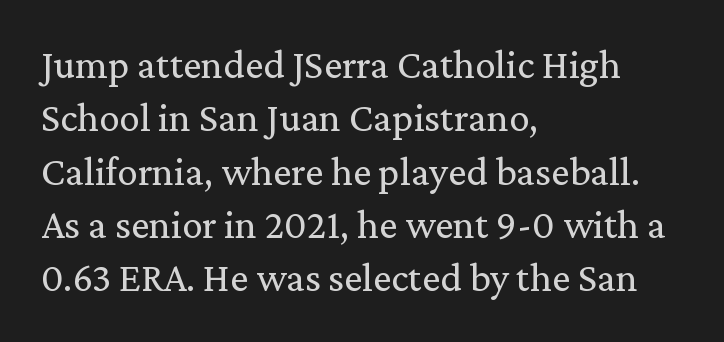
{"serif": "yes", "italic": "no", "bold": "no", "weight": "regular", "width": "normal", "stroke_contrast": "medium", "x_height": "medium", "monospaced": "no", "underline": "no", "align": "left", "line_spacing": "normal", "line_spacing_ratio": 1.3, "letter_spacing": "normal", "letter_spacing_em": 0.0, "glyph_px": 41}
